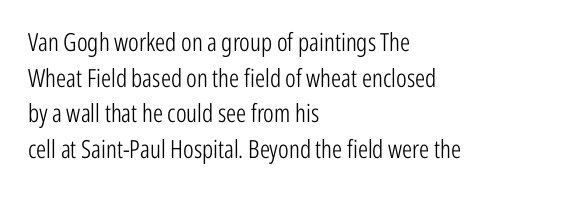
{"italic": "no", "bold": "no", "underline": "no", "align": "left", "line_spacing": "normal", "line_spacing_ratio": 1.43, "letter_spacing": "normal", "letter_spacing_em": 0.0, "glyph_px": 25}
